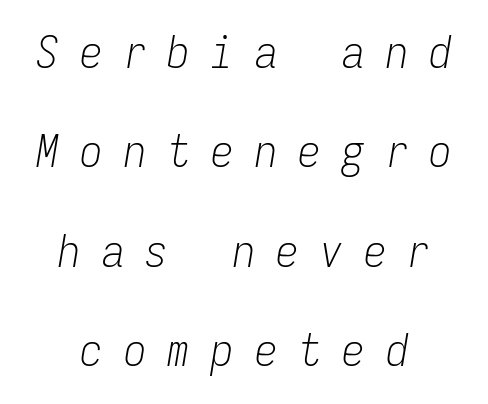
{"italic": "yes", "lean": "right", "slant_degrees": 9, "bold": "no", "weight": "light", "width": "condensed", "stroke_contrast": "low", "x_height": "medium", "monospaced": "yes", "underline": "no", "align": "center", "line_spacing": "loose", "line_spacing_ratio": 2.21, "letter_spacing": "wide", "letter_spacing_em": 0.47, "glyph_px": 45}
